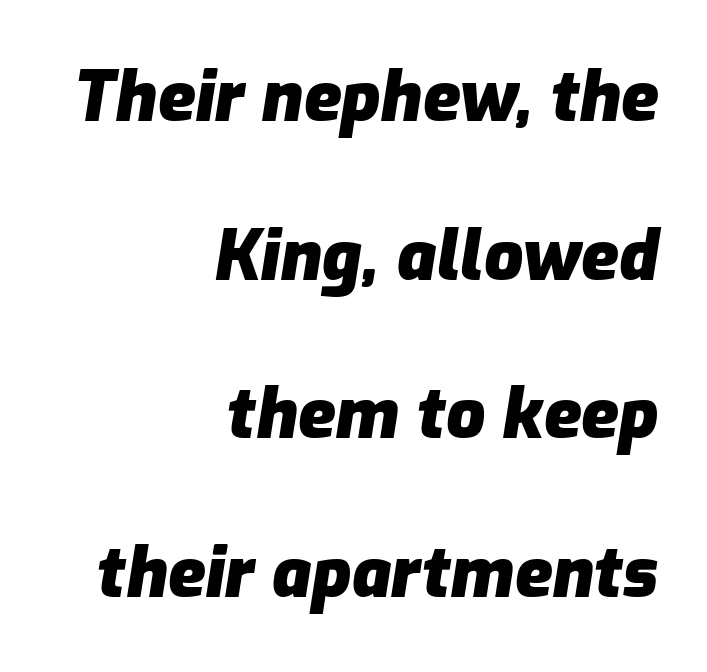
Q: Is the text bold? A: Yes.
Q: Is the text italic (slanted)? A: Yes, it leans right by about 9 degrees.
Q: Is the text underlined? A: No.
Q: How is the paragraph aligned? A: Right-aligned.
Q: Is the spacing between letters normal or unusually wide? A: Normal.
Q: Is the spacing between lines tight, normal or loose? A: Loose.
Q: Width (condensed, normal, or wide)? A: Normal.
Q: Stroke contrast? A: Low.
Q: x-height? A: Medium.
Q: Monospaced? A: No.
